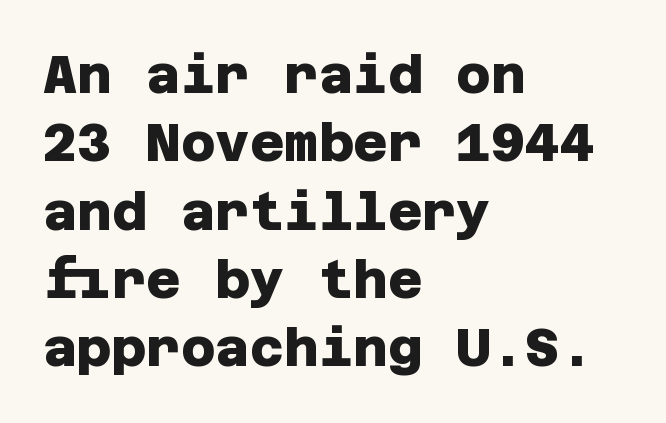
The image shows 53 px heavy sans-serif type; set left-aligned, normal line spacing (1.29x), normal letter spacing, not underlined; low stroke contrast and a large x-height.
